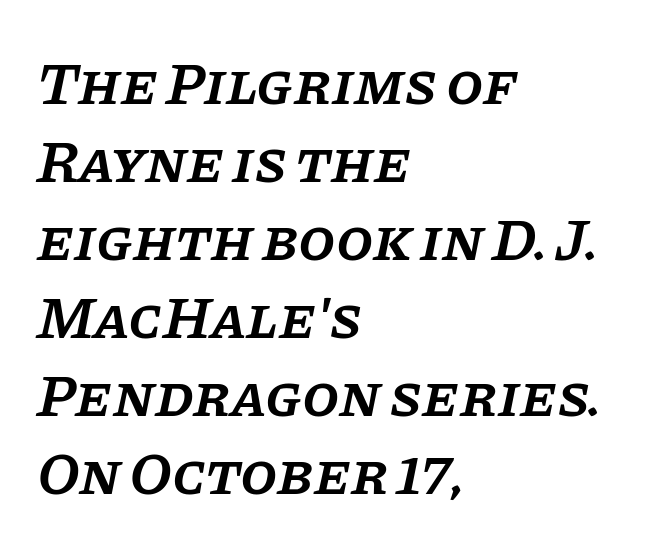
{"serif": "yes", "italic": "yes", "lean": "right", "slant_degrees": 11, "bold": "semi", "weight": "semibold", "width": "normal", "stroke_contrast": "low", "x_height": "large", "monospaced": "no", "underline": "no", "align": "left", "line_spacing": "normal", "line_spacing_ratio": 1.3, "letter_spacing": "normal", "letter_spacing_em": 0.0, "glyph_px": 60}
